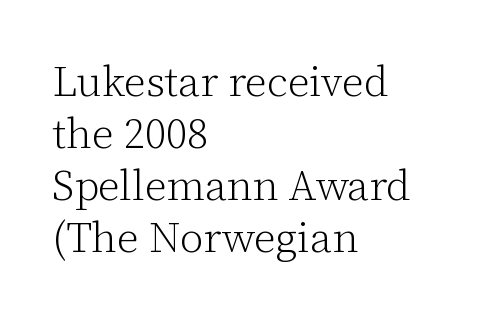
The image shows 42 px light serif type, upright; set left-aligned, line spacing 1.24x, normal letter spacing, not underlined; low stroke contrast and a medium x-height.
